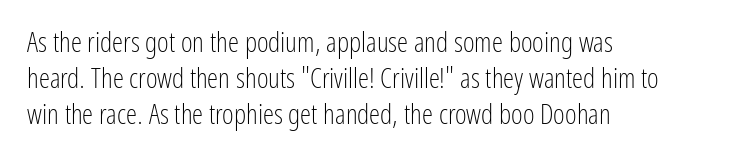
The passage shown is typeset with a sans-serif family. You could call the tracking neutral — neither tight nor loose. Varying glyph widths throughout — classic text-font behaviour. Italic? Not at all — the glyphs are vertical.
